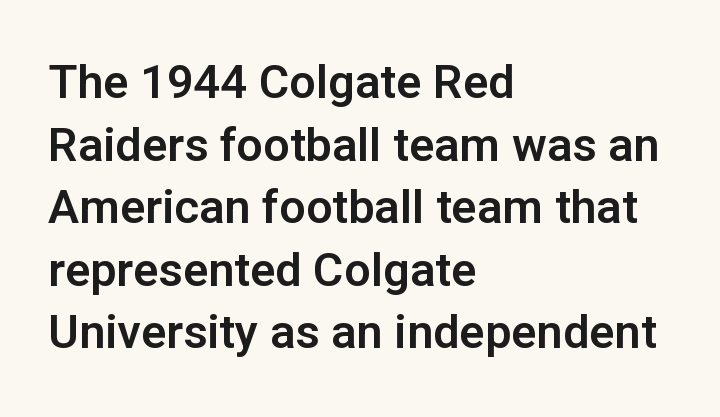
These lines are composed in type without serifs. The specimen omits any rule beneath the text block's lines. Note the varied advance widths — an 'i' is clearly narrower than an 'm'. Horizontally, the lines are justified to the leading edge only.
